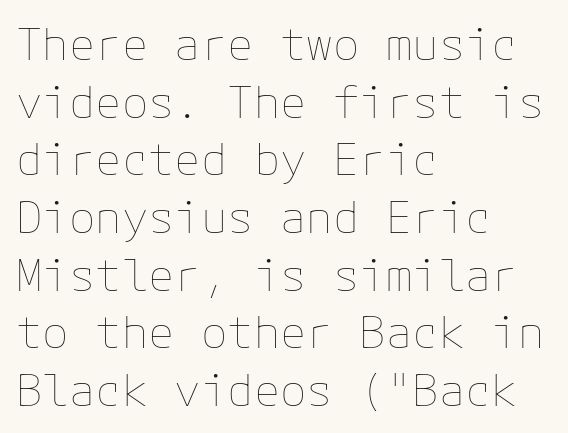
The image shows 44 px thin type, upright; set left-aligned, normal line spacing (1.31x), normal letter spacing, not underlined; low stroke contrast and a medium x-height.
